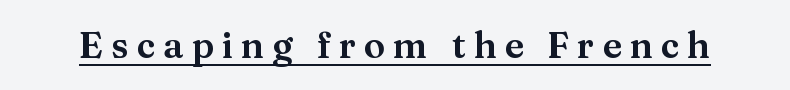
Q: Is the text italic (slanted)? A: No, it is upright.
Q: Is the typeface a serif or a sans-serif typeface? A: Serif.
Q: Is the text underlined? A: Yes.
Q: Is the spacing between letters normal or unusually wide? A: Unusually wide.
Q: Width (condensed, normal, or wide)? A: Normal.
Q: Stroke contrast? A: Medium.
Q: x-height? A: Medium.
Q: Monospaced? A: No.
